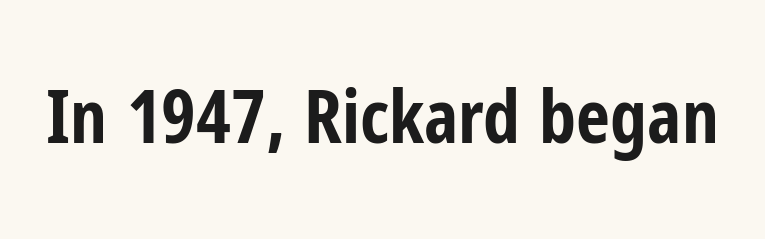
This rendering features lettering with no underline. Are there feet on the stems? There aren't — it's a sans. Do the characters align in a grid? No, the font is proportional. Caption: bold face, heavy strokes. Compared with typical body copy, the letter spacing here is the same. Posture: straight, roman, zero tilt.
